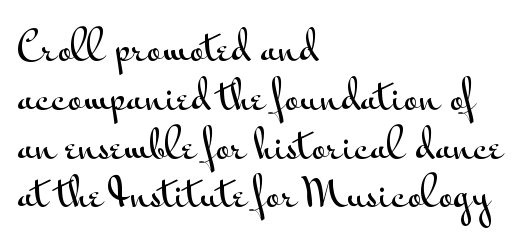
The image shows 40 px wide sans-serif type; set left-aligned, line spacing 1.22x, normal letter spacing, not underlined; medium stroke contrast and a small x-height.
